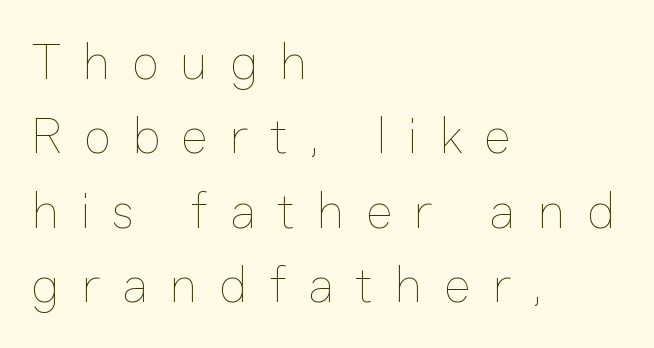
Q: Is the text bold? A: No.
Q: Is the text italic (slanted)? A: No, it is upright.
Q: Is the text underlined? A: No.
Q: How is the paragraph aligned? A: Left-aligned.
Q: Is the spacing between letters normal or unusually wide? A: Unusually wide.
Q: Is the spacing between lines tight, normal or loose? A: Normal.
Q: Width (condensed, normal, or wide)? A: Normal.
Q: Stroke contrast? A: Low.
Q: x-height? A: Medium.
Q: Monospaced? A: No.
